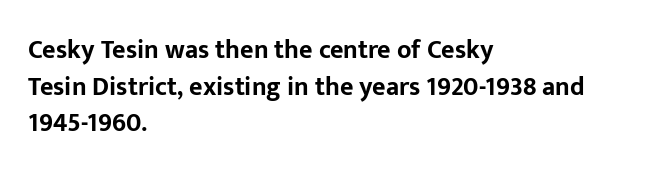
Caption: multi-line text, flush left, ragged right. Look at the tracking — it's just the regular setting, nothing added. Upright lettering throughout. The passage shown is emphatically bold. The passage shown is not underscored anywhere.
